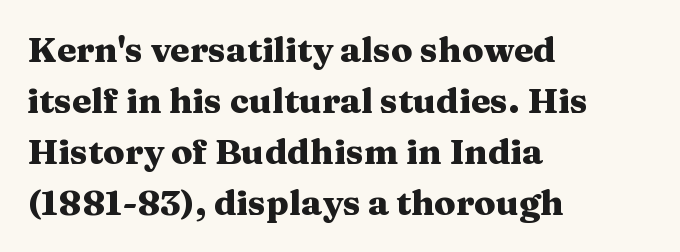
Q: Is the text bold? A: Yes.
Q: Is the text italic (slanted)? A: No, it is upright.
Q: Is the typeface a serif or a sans-serif typeface? A: Serif.
Q: Is the text underlined? A: No.
Q: How is the paragraph aligned? A: Left-aligned.
Q: Is the spacing between letters normal or unusually wide? A: Normal.
Q: Is the spacing between lines tight, normal or loose? A: Normal.
Q: Width (condensed, normal, or wide)? A: Wide.
Q: Stroke contrast? A: Medium.
Q: x-height? A: Medium.
Q: Monospaced? A: No.
